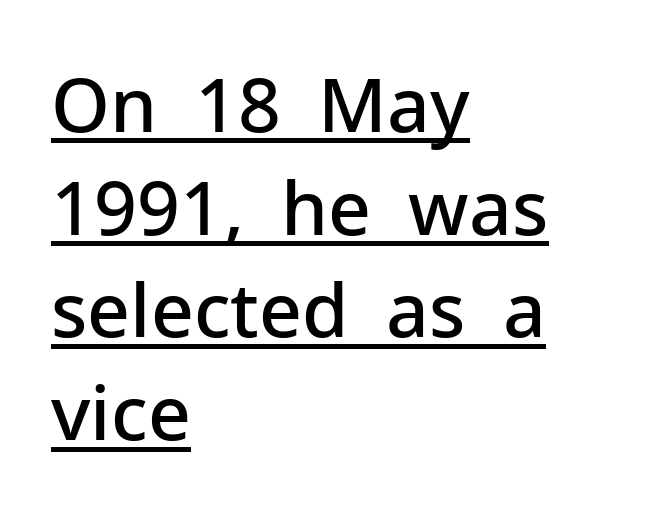
{"serif": "no", "italic": "no", "bold": "semi", "weight": "semibold", "width": "normal", "stroke_contrast": "low", "x_height": "medium", "monospaced": "no", "underline": "yes", "align": "left", "line_spacing": "normal", "line_spacing_ratio": 1.37, "letter_spacing": "normal", "letter_spacing_em": 0.0, "glyph_px": 75}
